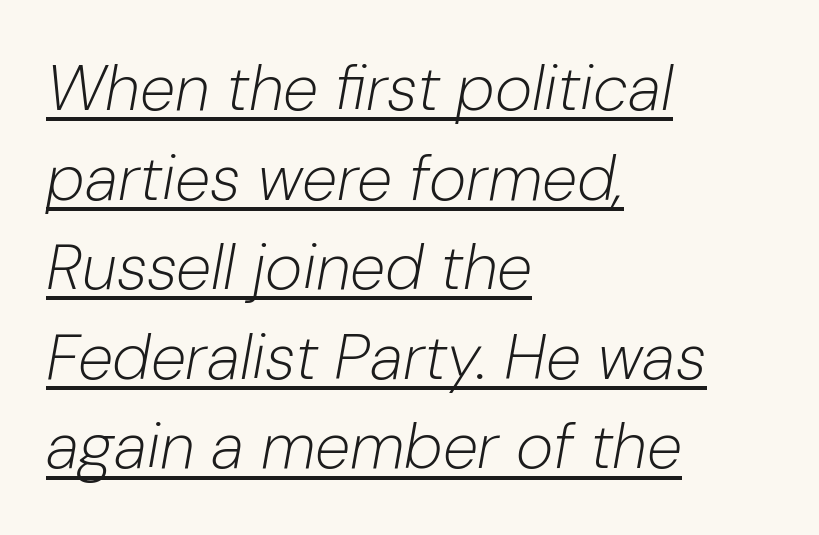
The image shows 64 px light type, italic (leaning right); set left-aligned, normal line spacing (1.4x), normal letter spacing, underlined; low stroke contrast and a medium x-height.
